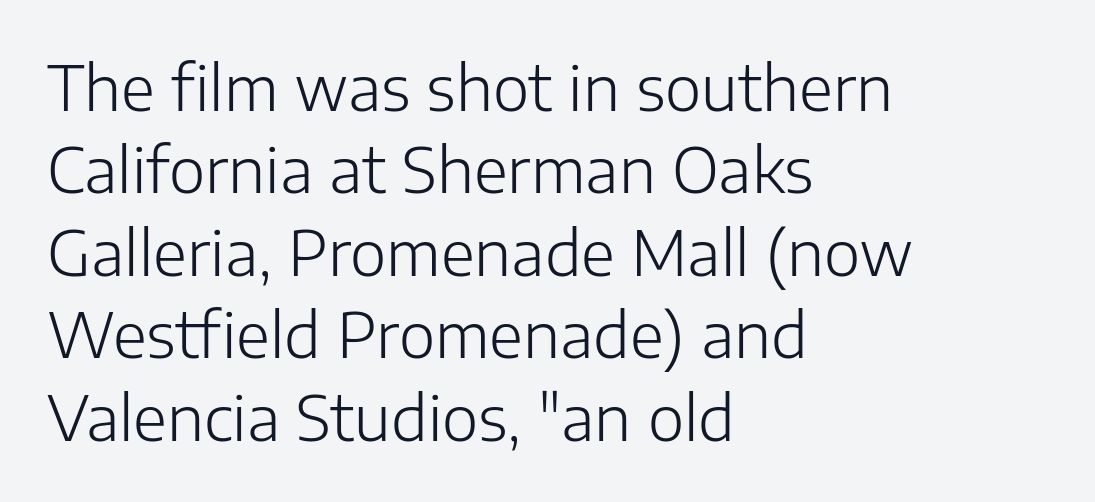
{"serif": "no", "italic": "no", "bold": "no", "weight": "light", "width": "normal", "stroke_contrast": "low", "x_height": "medium", "monospaced": "no", "underline": "no", "align": "left", "line_spacing": "normal", "line_spacing_ratio": 1.33, "letter_spacing": "normal", "letter_spacing_em": 0.0, "glyph_px": 62}
